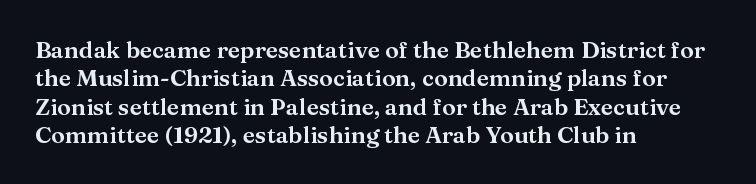
Q: Is the text italic (slanted)? A: No, it is upright.
Q: Is the text underlined? A: No.
Q: How is the paragraph aligned? A: Left-aligned.
Q: Is the spacing between letters normal or unusually wide? A: Normal.
